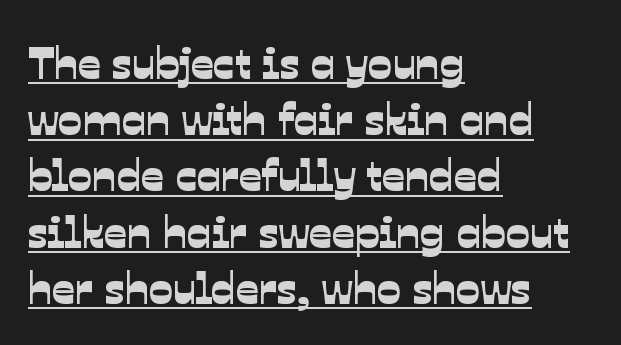
The image shows 45 px sans-serif type; set left-aligned, normal line spacing (1.25x), normal letter spacing, underlined; low stroke contrast and a medium x-height.
